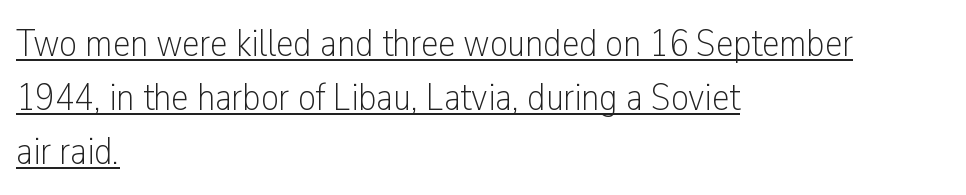
Quick note: not italic, upright. Tracking here is standard; glyphs follow each other at the usual distance. Proportional: the letters do not fall into vertical columns. Rows of type keep a routine distance in the vertical direction. Is this a heavy cut? Hardly; it is regular or lighter.
